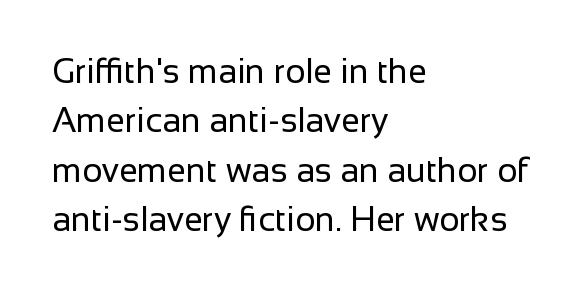
Caption: multi-line text, flush left, ragged right. Looks like regular typesetting: each glyph gets only the width it needs. Do the letters lean? They stand straight. A clean baseline with only descenders dipping below it. Nobody touched the tracking dial on this one. Serif or sans? Sans — the stroke terminals are bare.
